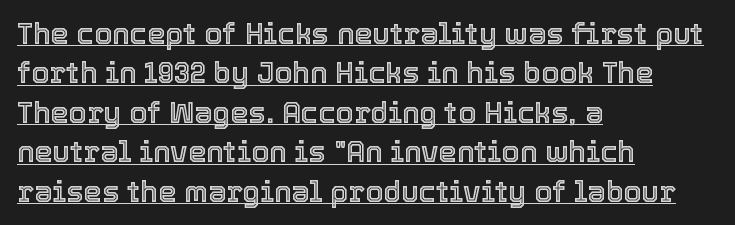
{"italic": "no", "width": "normal", "x_height": "medium", "monospaced": "no", "underline": "yes", "align": "left", "line_spacing": "normal", "line_spacing_ratio": 1.36, "letter_spacing": "normal", "letter_spacing_em": 0.0, "glyph_px": 29}
